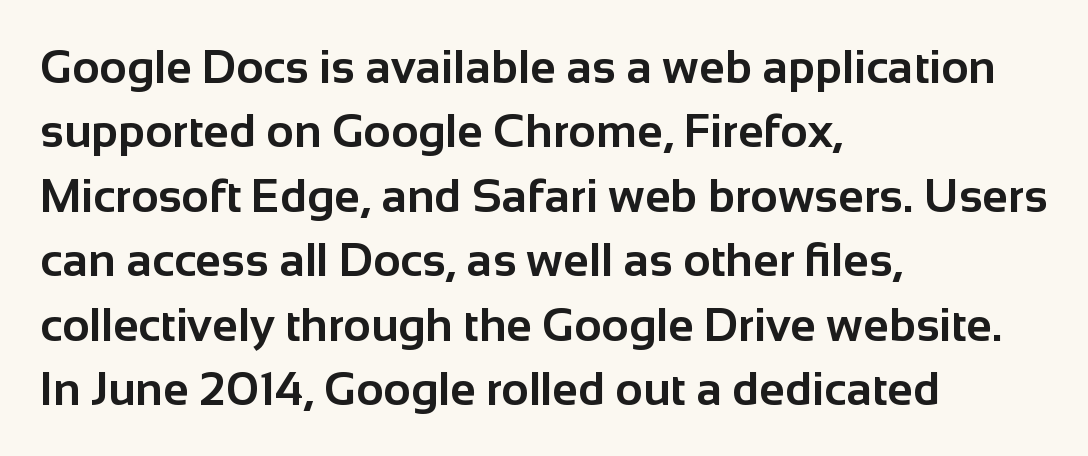
Q: Is the text bold? A: Yes.
Q: Is the text italic (slanted)? A: No, it is upright.
Q: Is the typeface a serif or a sans-serif typeface? A: Sans-serif.
Q: Is the text underlined? A: No.
Q: How is the paragraph aligned? A: Left-aligned.
Q: Is the spacing between letters normal or unusually wide? A: Normal.
Q: Is the spacing between lines tight, normal or loose? A: Normal.
Q: Width (condensed, normal, or wide)? A: Normal.
Q: Stroke contrast? A: Low.
Q: x-height? A: Medium.
Q: Monospaced? A: No.
